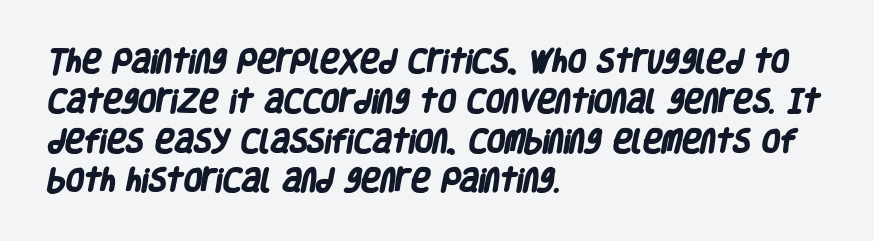
Alignment: flush left. Normally led — the rows are evenly, conventionally spaced. The type is set solid horizontally, with unmodified tracking. Typographic density is high because the face is bold. Check the space under the baseline: it is left empty.
